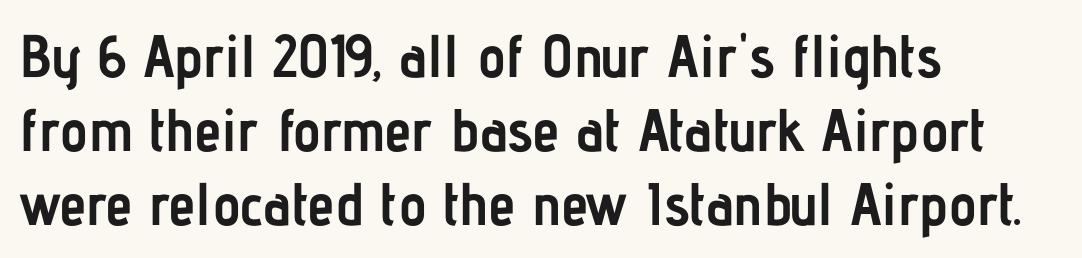
The image shows 60 px semibold, condensed sans-serif type, upright; set left-aligned, line spacing 1.23x, normal letter spacing, not underlined; low stroke contrast and a medium x-height.
